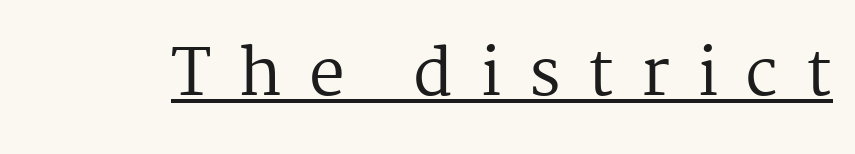
Q: Is the text bold? A: No.
Q: Is the text italic (slanted)? A: No, it is upright.
Q: Is the typeface a serif or a sans-serif typeface? A: Serif.
Q: Is the text underlined? A: Yes.
Q: Is the spacing between letters normal or unusually wide? A: Unusually wide.
Q: Width (condensed, normal, or wide)? A: Normal.
Q: Stroke contrast? A: Medium.
Q: x-height? A: Medium.
Q: Monospaced? A: No.
